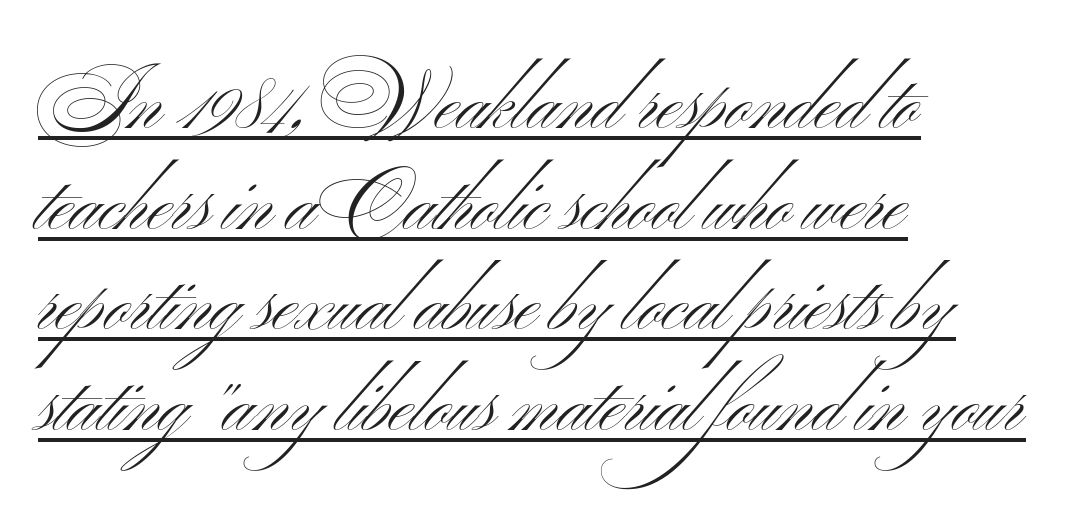
The image shows 78 px light, wide sans-serif type; set left-aligned, normal line spacing (1.29x), normal letter spacing, underlined; medium stroke contrast and a small x-height.
